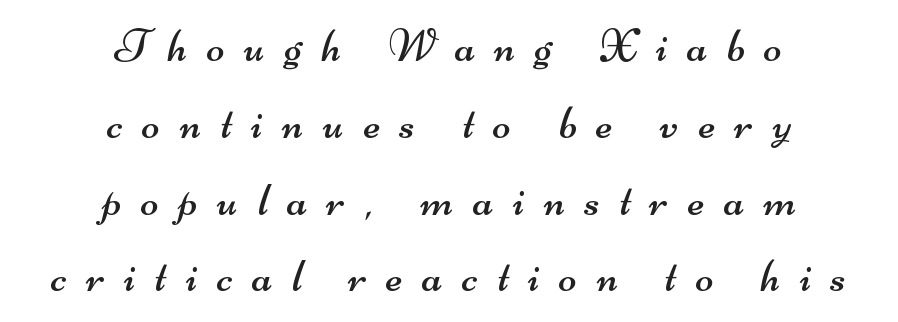
{"serif": "no", "bold": "no", "weight": "regular", "width": "wide", "stroke_contrast": "medium", "x_height": "small", "monospaced": "no", "underline": "no", "align": "center", "line_spacing": "normal", "line_spacing_ratio": 1.6, "letter_spacing": "wide", "letter_spacing_em": 0.41, "glyph_px": 48}
